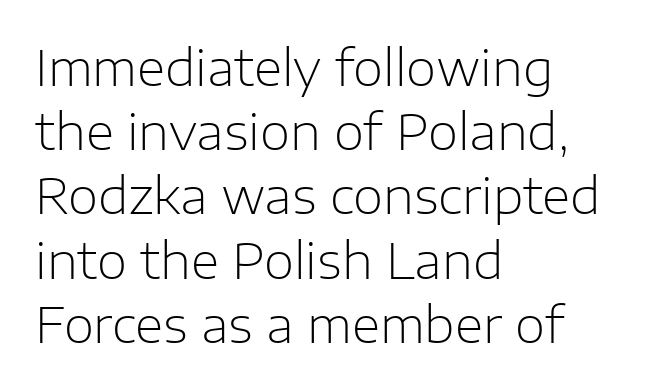
Q: Is the text bold? A: No.
Q: Is the text italic (slanted)? A: No, it is upright.
Q: Is the typeface a serif or a sans-serif typeface? A: Sans-serif.
Q: Is the text underlined? A: No.
Q: How is the paragraph aligned? A: Left-aligned.
Q: Is the spacing between letters normal or unusually wide? A: Normal.
Q: Is the spacing between lines tight, normal or loose? A: Normal.
Q: Width (condensed, normal, or wide)? A: Normal.
Q: Stroke contrast? A: Low.
Q: x-height? A: Medium.
Q: Monospaced? A: No.
